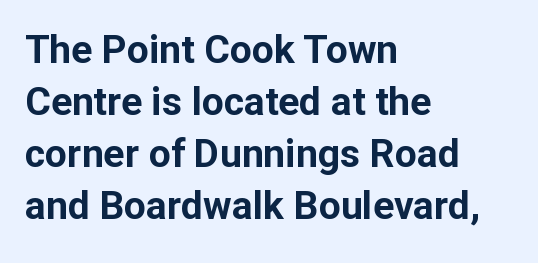
The image shows 39 px bold sans-serif type, upright; set left-aligned, normal line spacing (1.33x), normal letter spacing, not underlined; low stroke contrast and a medium x-height.
